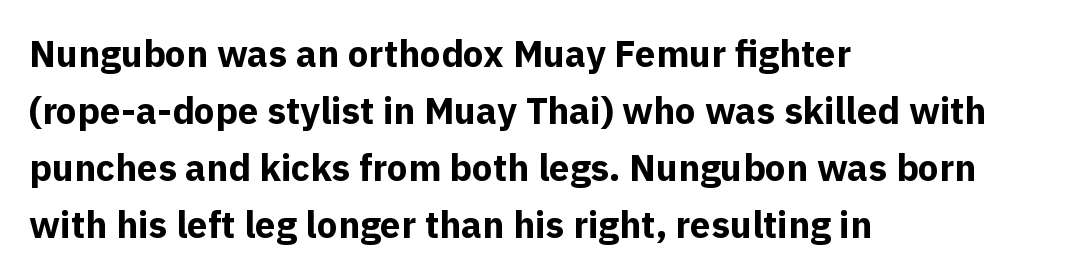
{"serif": "no", "italic": "no", "bold": "yes", "weight": "bold", "width": "normal", "x_height": "medium", "monospaced": "no", "underline": "no", "align": "left", "line_spacing": "normal", "line_spacing_ratio": 1.54, "letter_spacing": "normal", "letter_spacing_em": 0.0, "glyph_px": 37}
